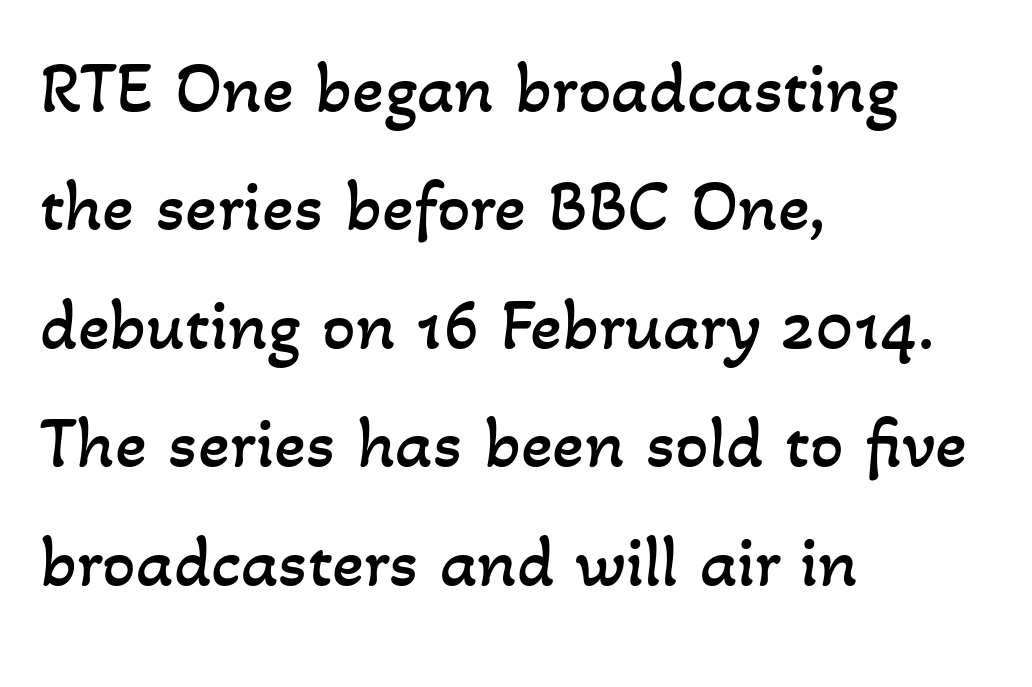
Q: Is the text bold? A: No.
Q: Is the text underlined? A: No.
Q: How is the paragraph aligned? A: Left-aligned.
Q: Is the spacing between letters normal or unusually wide? A: Normal.
Q: Is the spacing between lines tight, normal or loose? A: Normal.
Q: Width (condensed, normal, or wide)? A: Normal.
Q: Stroke contrast? A: Low.
Q: x-height? A: Small.
Q: Monospaced? A: No.
